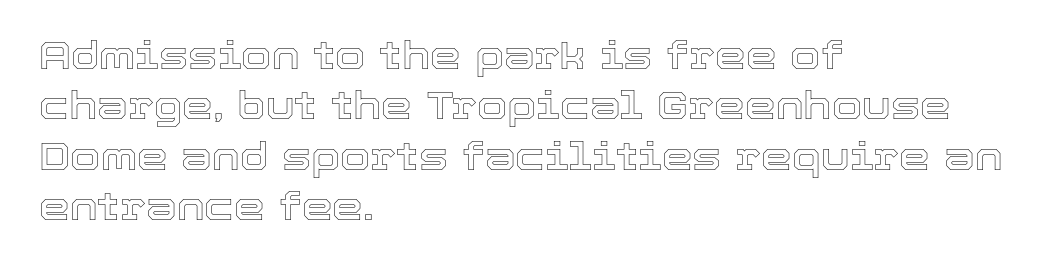
The image shows 39 px text type, upright; set left-aligned, normal line spacing (1.29x), normal letter spacing, not underlined; a medium x-height.
